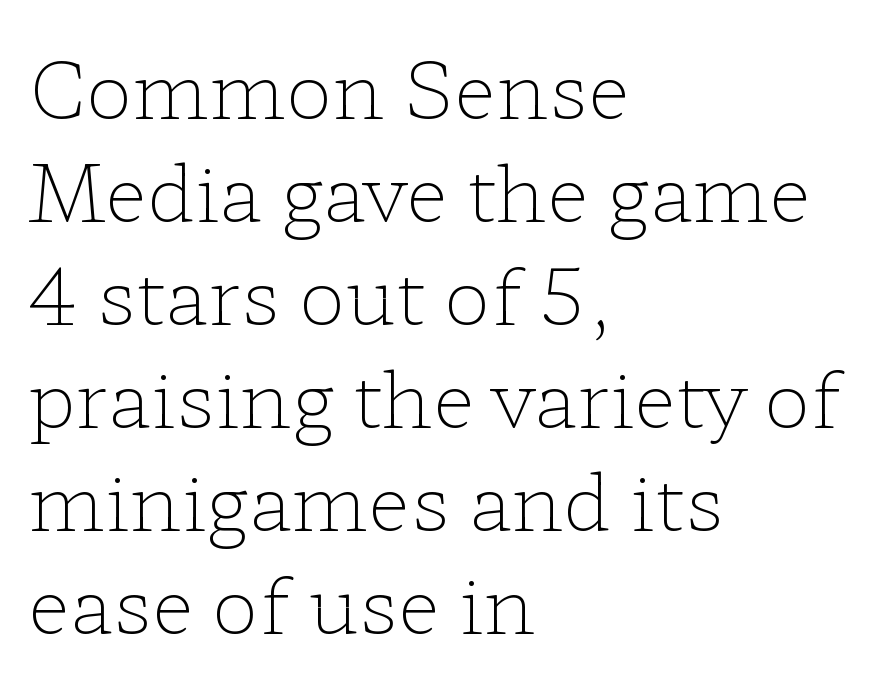
{"serif": "yes", "italic": "no", "bold": "no", "weight": "light", "width": "wide", "stroke_contrast": "low", "x_height": "medium", "monospaced": "no", "underline": "no", "align": "left", "line_spacing": "normal", "line_spacing_ratio": 1.32, "letter_spacing": "normal", "letter_spacing_em": 0.0, "glyph_px": 78}
